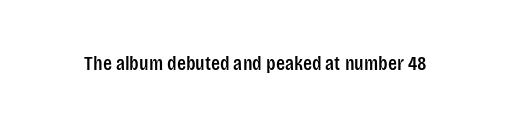
Every character sits straight up, as roman type does. The string is rendered with underlining switched off. Students, note that the glyphs here touch the page at normal intervals.
